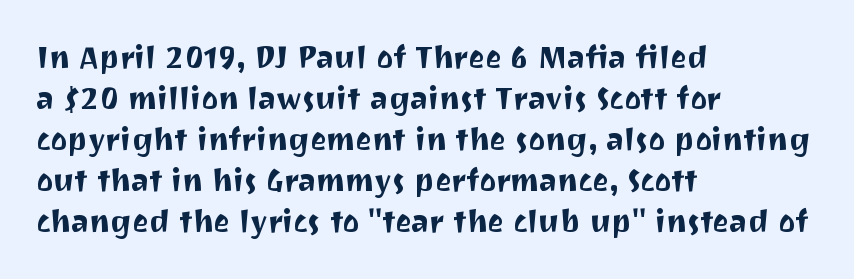
The image shows 31 px sans-serif type, upright; set left-aligned, normal line spacing (1.32x), normal letter spacing, not underlined; medium stroke contrast and a medium x-height.
